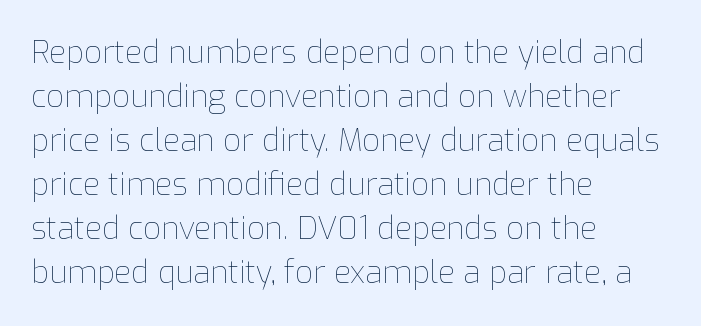
Q: Is the text bold? A: No.
Q: Is the text italic (slanted)? A: No, it is upright.
Q: Is the text underlined? A: No.
Q: How is the paragraph aligned? A: Left-aligned.
Q: Is the spacing between letters normal or unusually wide? A: Normal.
Q: Is the spacing between lines tight, normal or loose? A: Normal.
Q: Width (condensed, normal, or wide)? A: Normal.
Q: Stroke contrast? A: Low.
Q: x-height? A: Medium.
Q: Monospaced? A: No.
